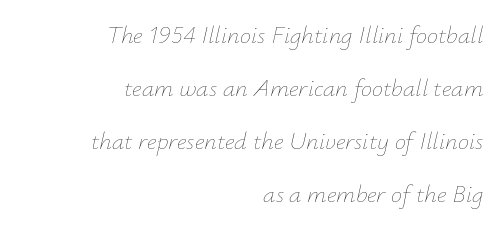
These lines stand farther apart than default settings would place them. There's an unmistakable incline to the writing here. Descenders are the only things crossing below the line. Each word holds together tightly as a unit, with standard inter-letter gaps. Visually the block forms a straight wall on the right and a jagged coastline on the left. Weight: in the light-to-regular range.
